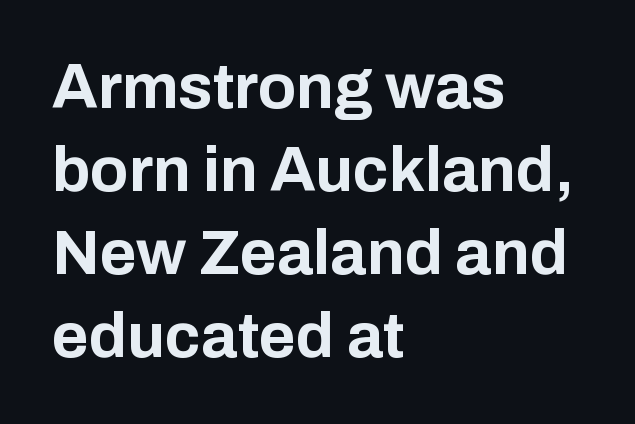
Honestly, the row spacing looks completely unremarkable. Alignment: flush left. Italic? Not at all — the glyphs are vertical. Serif or sans? Sans — the stroke terminals are bare. Decoration check: the copy has no underline.
